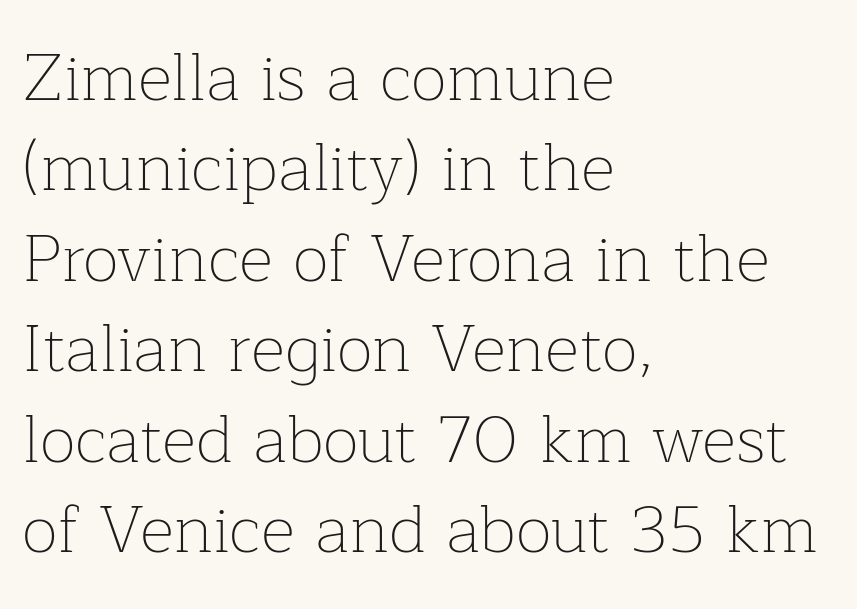
The image shows 67 px thin serif type, upright; set left-aligned, normal line spacing (1.35x), normal letter spacing, not underlined; low stroke contrast and a medium x-height.
